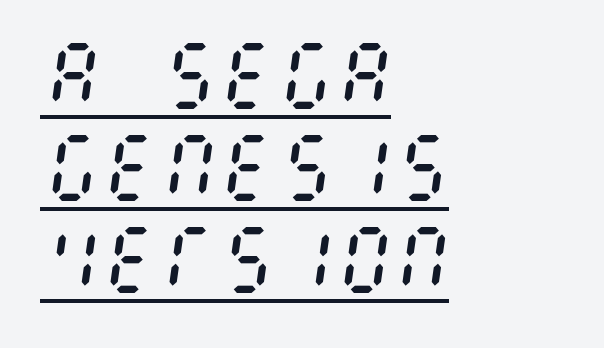
Q: Is the text bold? A: No.
Q: Is the text italic (slanted)? A: Yes, it leans right by about 8 degrees.
Q: Is the text underlined? A: Yes.
Q: How is the paragraph aligned? A: Left-aligned.
Q: Is the spacing between letters normal or unusually wide? A: Normal.
Q: Is the spacing between lines tight, normal or loose? A: Normal.
Q: Width (condensed, normal, or wide)? A: Condensed.
Q: Stroke contrast? A: Medium.
Q: x-height? A: Large.
